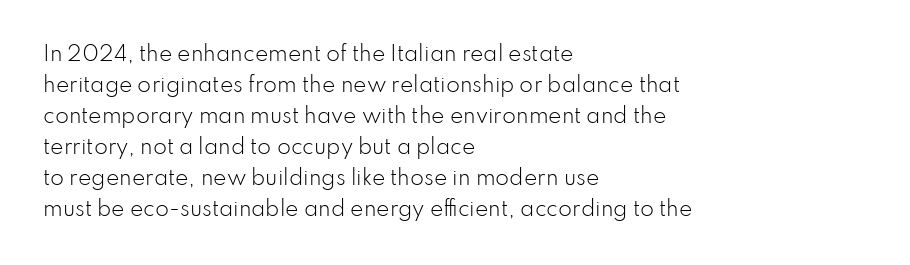
{"italic": "no", "bold": "no", "underline": "no", "align": "left", "line_spacing": "normal", "line_spacing_ratio": 1.55, "letter_spacing": "normal", "letter_spacing_em": 0.0, "glyph_px": 20}
